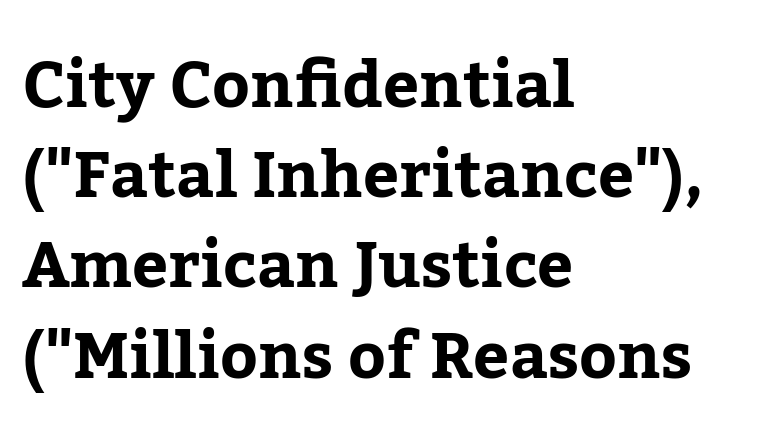
Tall strokes in this sample are plumb rather than angled. Proportional: the letters do not fall into vertical columns. What stands out about the letter spacing? Nothing — it is the standard amount. In CSS terms this would be text-align: left.
